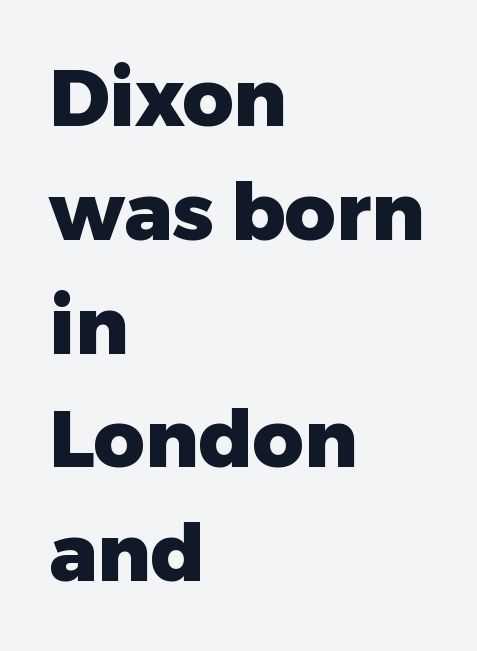
The rendering shows plain stroke endings on the letterforms — a sans-serif design. Layout note: lines flush left. Italic: no, the glyphs are upright roman. Compared with an ordinary text face, these strokes are far heavier — a full bold. Spacing verdict: proportional, widths tailored to each character. You could call the tracking neutral — neither tight nor loose.
